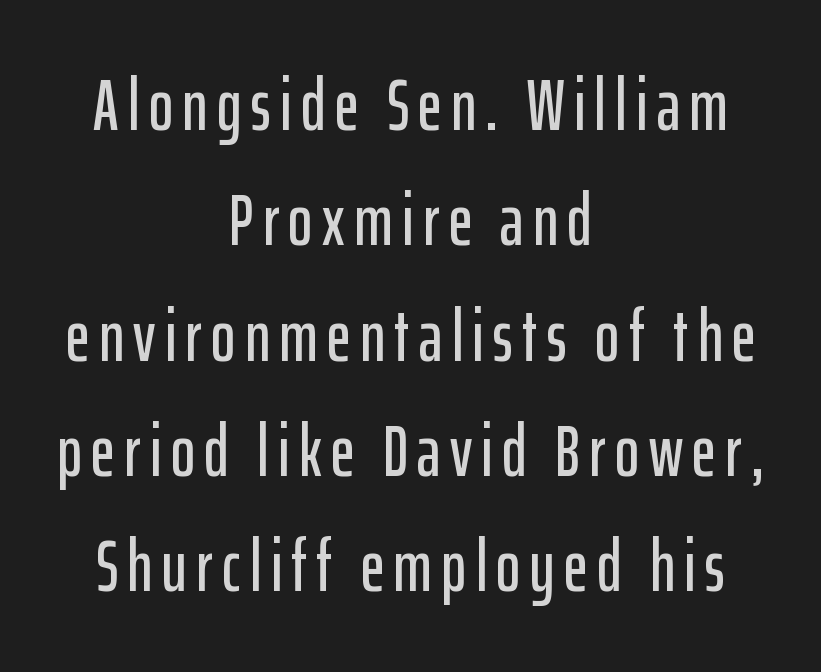
{"serif": "no", "italic": "no", "width": "condensed", "stroke_contrast": "low", "x_height": "medium", "monospaced": "no", "underline": "no", "align": "center", "line_spacing": "normal", "line_spacing_ratio": 1.58, "glyph_px": 73}
